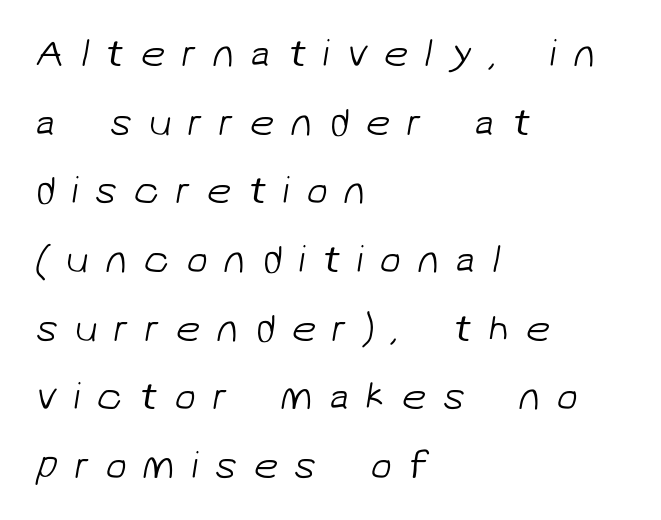
The image shows 39 px light sans-serif type; set left-aligned, line spacing 1.76x, unusually wide letter spacing (+0.42 em), not underlined; low stroke contrast and a medium x-height.
